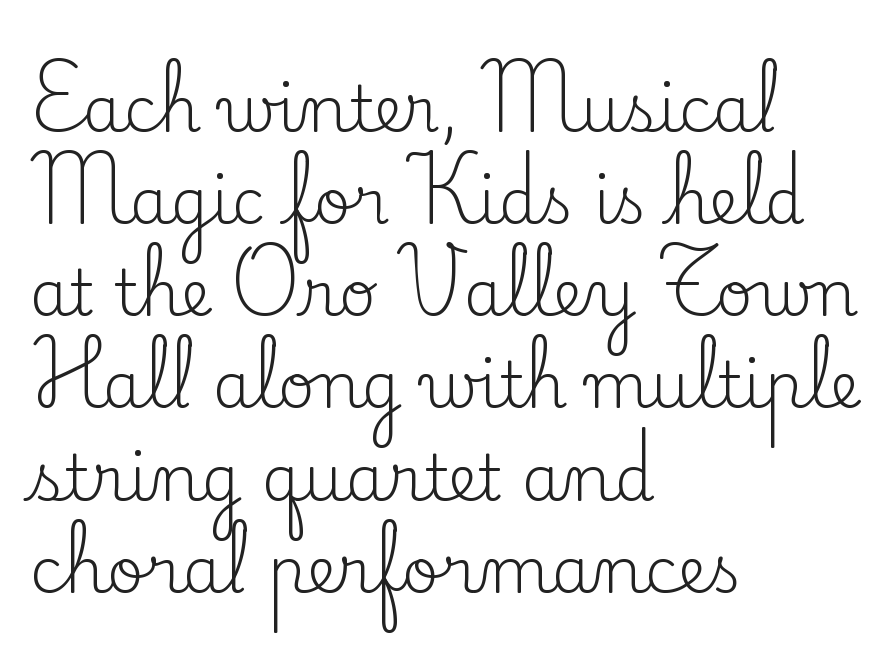
Q: Is the text bold? A: No.
Q: Is the text italic (slanted)? A: No, it is upright.
Q: Is the text underlined? A: No.
Q: How is the paragraph aligned? A: Left-aligned.
Q: Is the spacing between letters normal or unusually wide? A: Normal.
Q: Is the spacing between lines tight, normal or loose? A: Normal.
Q: Width (condensed, normal, or wide)? A: Normal.
Q: Stroke contrast? A: Low.
Q: x-height? A: Small.
Q: Monospaced? A: No.
